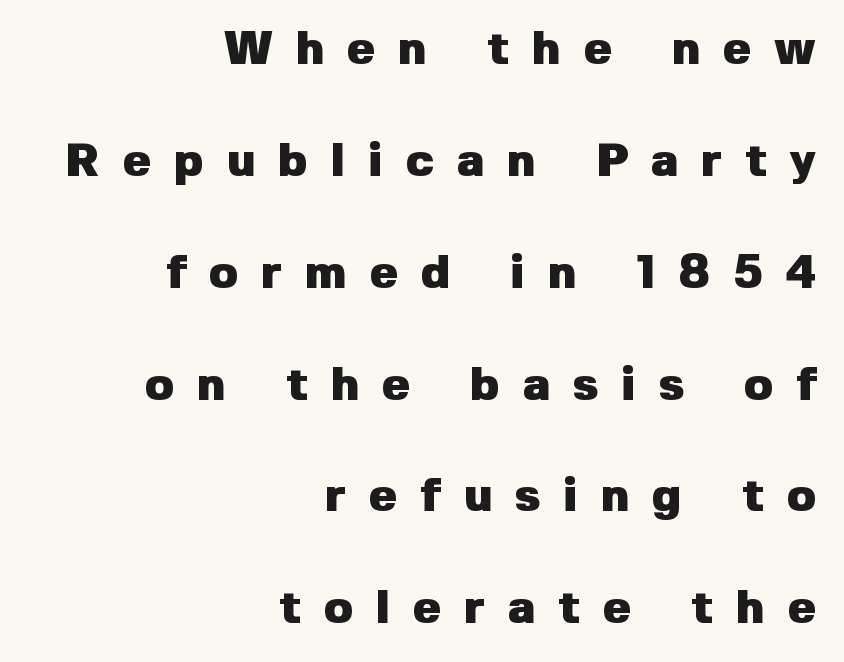
The image shows 47 px heavy sans-serif type, upright; set right-aligned, loose line spacing (2.38x), unusually wide letter spacing (+0.49 em), not underlined; low stroke contrast and a medium x-height.
